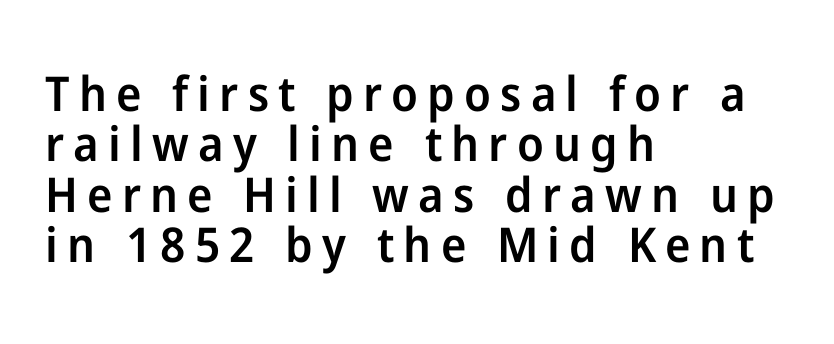
Looks like regular typesetting: each glyph gets only the width it needs. Each glyph is drawn with semibold strokes, heavier than normal yet not fully bold. This sample uses an upright cut, with every glyph sitting square on the baseline. The rendering uses a small line-height, squeezing the rows. Caption: multi-line text, flush left, ragged right.
